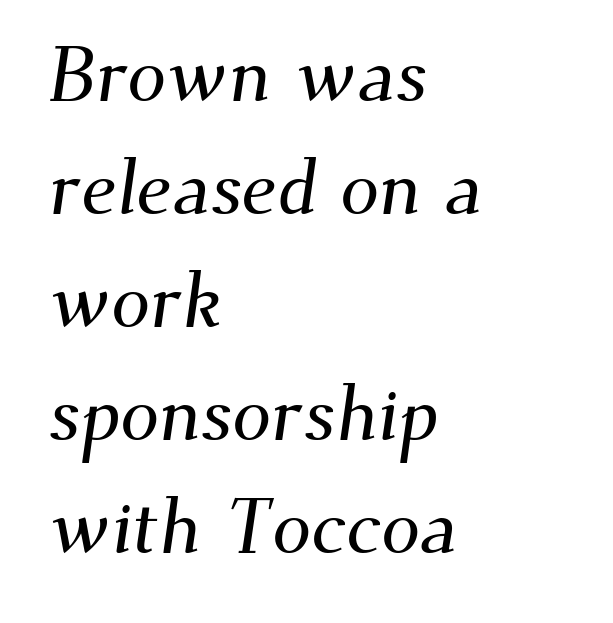
The image shows 78 px serif type; set left-aligned, normal line spacing (1.45x), normal letter spacing, not underlined; medium stroke contrast and a small x-height.
